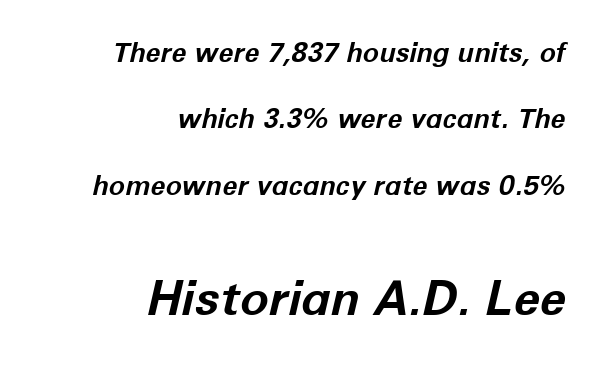
{"italic": "yes", "lean": "right", "slant_degrees": 12, "bold": "yes", "weight": "bold", "width": "normal", "stroke_contrast": "low", "x_height": "medium", "monospaced": "no", "underline": "no", "align": "right", "line_spacing": "loose", "line_spacing_ratio": 2.46, "letter_spacing": "normal", "letter_spacing_em": 0.0, "larger_block": "second", "size_ratio": 1.78, "glyph_px": 48}
